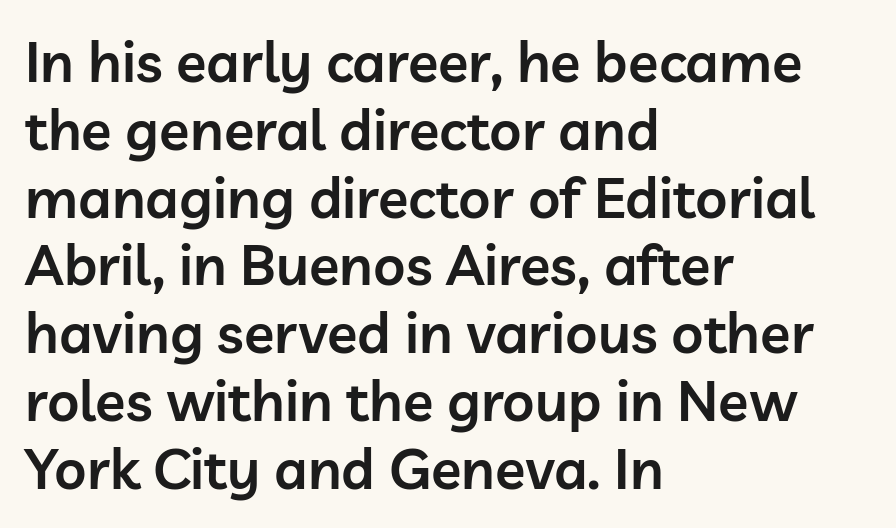
Each letter keeps its own natural width here, so spacing adapts to shape. A clean baseline with only descenders dipping below it. Each glyph is drawn with semibold strokes, heavier than normal yet not fully bold. Teacher's note: observe the even left margin — that is flush-left alignment. The type is set solid horizontally, with unmodified tracking. Does the type have serifs? No, each stem ends abruptly.
